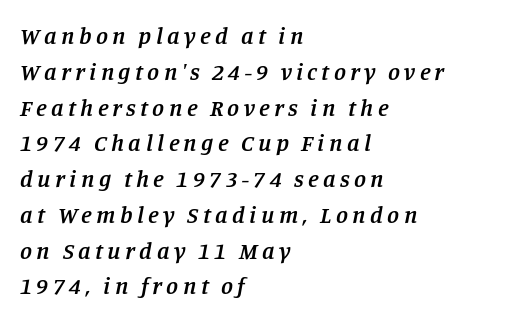
The image shows 24 px text type, italic (leaning right); set left-aligned, normal line spacing (1.49x), not underlined.
